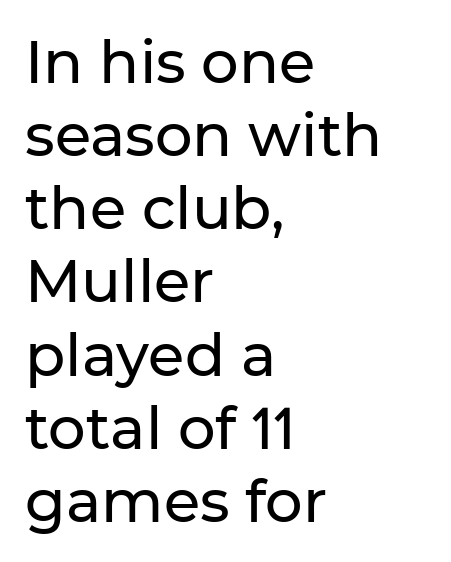
Q: Is the text italic (slanted)? A: No, it is upright.
Q: Is the typeface a serif or a sans-serif typeface? A: Sans-serif.
Q: Is the text underlined? A: No.
Q: How is the paragraph aligned? A: Left-aligned.
Q: Is the spacing between letters normal or unusually wide? A: Normal.
Q: Width (condensed, normal, or wide)? A: Normal.
Q: Stroke contrast? A: Low.
Q: x-height? A: Medium.
Q: Monospaced? A: No.
